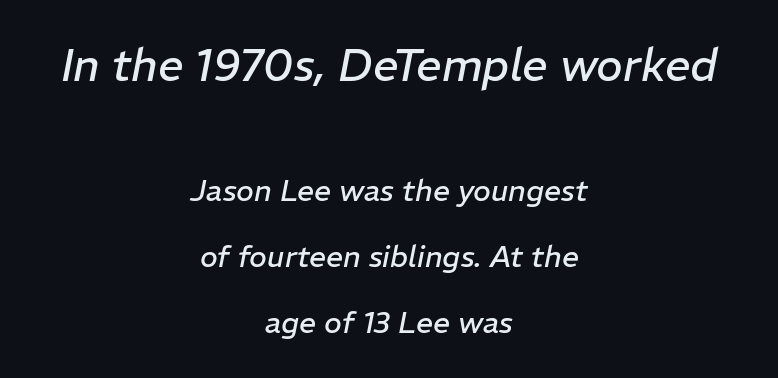
The text block is weighted toward neither margin, spreading evenly from the middle. Each stroke keeps to a modest, everyday thickness or less. Here the designer chose a conventional face with non-uniform glyph widths. Characters are canted at an angle relative to the baseline's perpendicular. The gap between lines stays unmarked.
